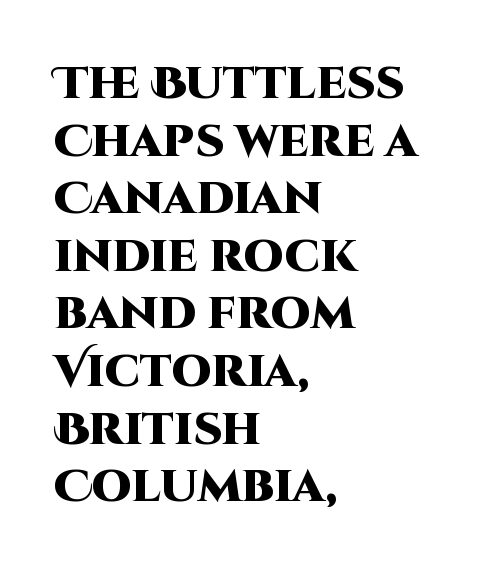
Q: Is the text bold? A: Yes.
Q: Is the text italic (slanted)? A: No, it is upright.
Q: Is the typeface a serif or a sans-serif typeface? A: Sans-serif.
Q: Is the text underlined? A: No.
Q: How is the paragraph aligned? A: Left-aligned.
Q: Is the spacing between letters normal or unusually wide? A: Normal.
Q: Is the spacing between lines tight, normal or loose? A: Normal.
Q: Width (condensed, normal, or wide)? A: Normal.
Q: Stroke contrast? A: High.
Q: x-height? A: Large.
Q: Monospaced? A: No.
